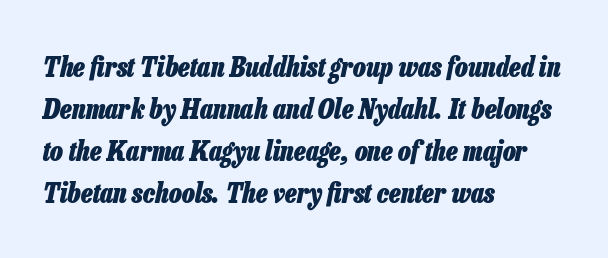
{"italic": "yes", "lean": "right", "slant_degrees": 13, "bold": "yes", "underline": "no", "align": "left", "line_spacing": "normal", "line_spacing_ratio": 1.55, "letter_spacing": "normal", "letter_spacing_em": 0.0, "glyph_px": 27}
